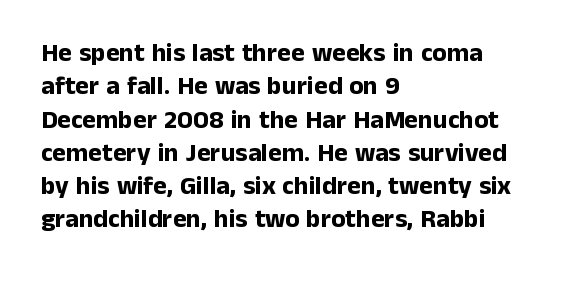
{"italic": "no", "bold": "yes", "underline": "no", "align": "left", "line_spacing": "normal", "line_spacing_ratio": 1.28, "letter_spacing": "normal", "letter_spacing_em": 0.0, "glyph_px": 26}
